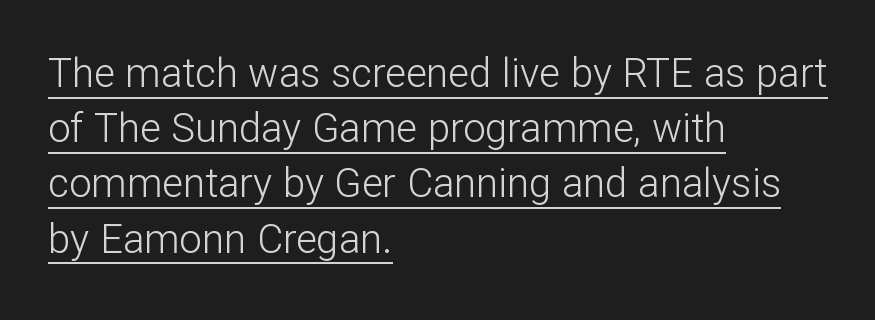
This rendering leaves character spacing at its baseline value. Serifs: no, the terminals of the letterforms are clean. The face used here is proportionally spaced, like ordinary book or web type. The glyphs are accompanied by a horizontal stroke just below them. Is there any slant? The stems are plumb.
